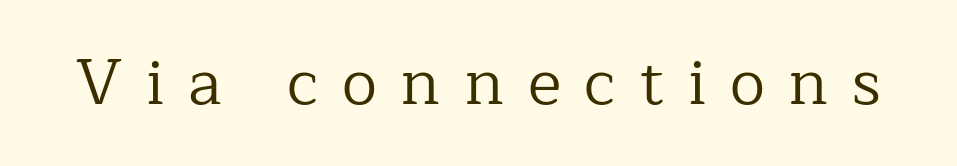
{"serif": "yes", "italic": "no", "bold": "no", "weight": "regular", "width": "normal", "stroke_contrast": "low", "x_height": "medium", "monospaced": "no", "underline": "no", "letter_spacing": "wide", "letter_spacing_em": 0.37, "glyph_px": 64}
